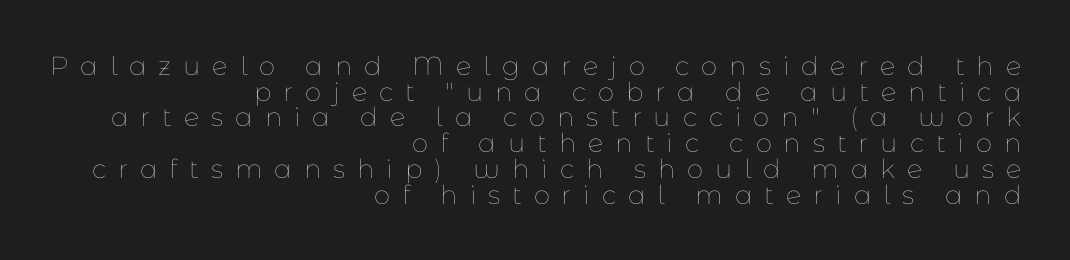
The rendering inserts visible extra space after every character. Is the block centered? No — it sits flush against the right margin. Clear beneath every line of the passage. Vertical strokes here are truly vertical. Stroke mass is kept to a normal reading level or below. These lines huddle together more closely than default settings would place them.
